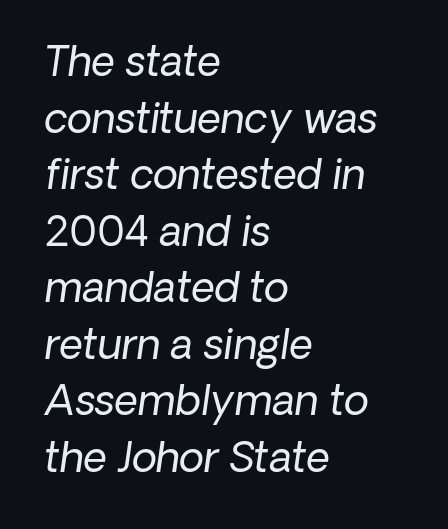
{"serif": "no", "bold": "no", "weight": "regular", "width": "normal", "stroke_contrast": "low", "x_height": "medium", "monospaced": "no", "underline": "no", "align": "left", "line_spacing": "normal", "line_spacing_ratio": 1.38, "letter_spacing": "normal", "letter_spacing_em": 0.0, "glyph_px": 41}
